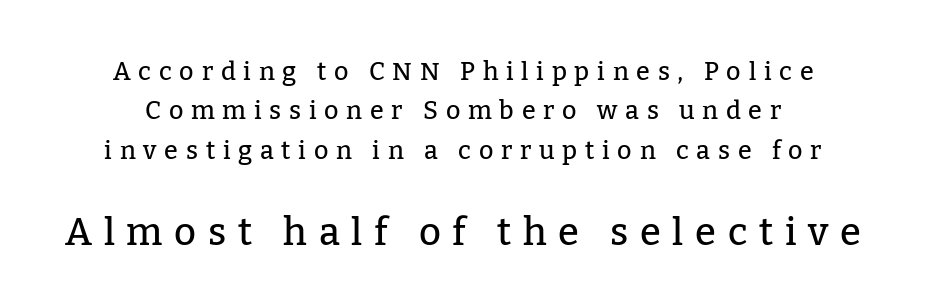
{"serif": "yes", "italic": "no", "width": "normal", "stroke_contrast": "low", "x_height": "medium", "monospaced": "no", "underline": "no", "align": "center", "line_spacing": "normal", "line_spacing_ratio": 1.58, "letter_spacing": "wide", "letter_spacing_em": 0.31, "larger_block": "second", "size_ratio": 1.52, "glyph_px": 38}
